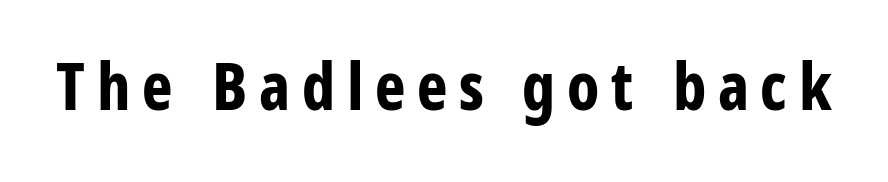
Do the letters lean? They stand straight. The glyphs are unaccompanied by any horizontal stroke below them. The font family rendered here belongs to the sans-serif group. Summary of weight: heavy, a full bold. The face used here is proportionally spaced, like ordinary book or web type.
